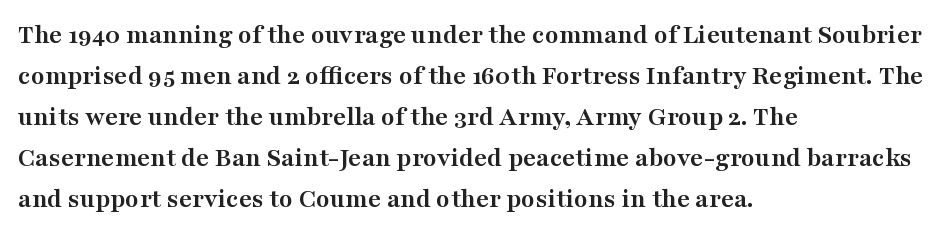
Q: Is the text bold? A: Yes.
Q: Is the text italic (slanted)? A: No, it is upright.
Q: Is the typeface a serif or a sans-serif typeface? A: Serif.
Q: Is the text underlined? A: No.
Q: How is the paragraph aligned? A: Left-aligned.
Q: Is the spacing between letters normal or unusually wide? A: Normal.
Q: Is the spacing between lines tight, normal or loose? A: Normal.
Q: Width (condensed, normal, or wide)? A: Wide.
Q: Stroke contrast? A: Medium.
Q: x-height? A: Medium.
Q: Monospaced? A: No.
